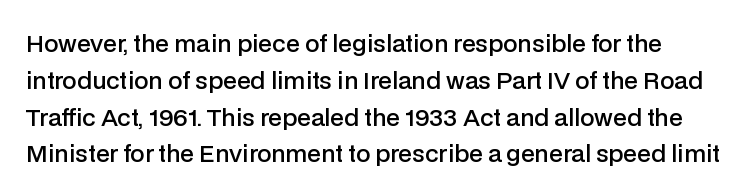
Q: Is the text bold? A: Semi-bold.
Q: Is the text italic (slanted)? A: No, it is upright.
Q: Is the text underlined? A: No.
Q: Is the spacing between letters normal or unusually wide? A: Normal.
Q: Is the spacing between lines tight, normal or loose? A: Normal.
